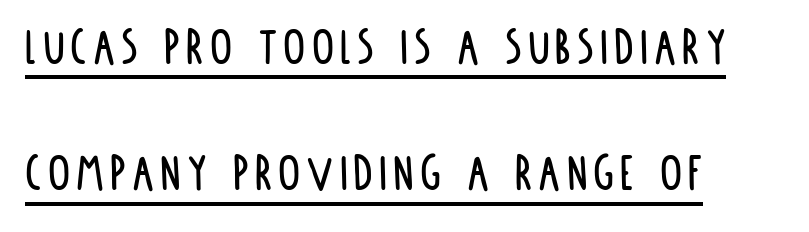
{"serif": "no", "italic": "no", "width": "condensed", "stroke_contrast": "low", "x_height": "large", "monospaced": "no", "underline": "yes", "align": "left", "line_spacing": "loose", "line_spacing_ratio": 2.3, "glyph_px": 55}
